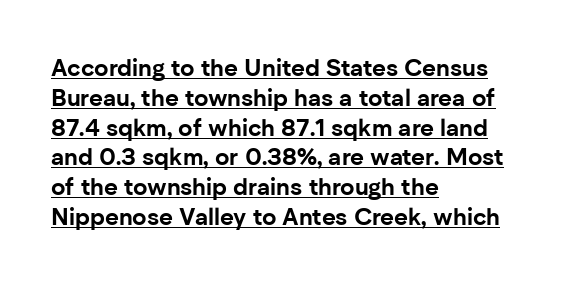
{"italic": "no", "bold": "yes", "underline": "yes", "align": "left", "line_spacing_ratio": 1.24, "letter_spacing": "normal", "letter_spacing_em": 0.0, "glyph_px": 24}
